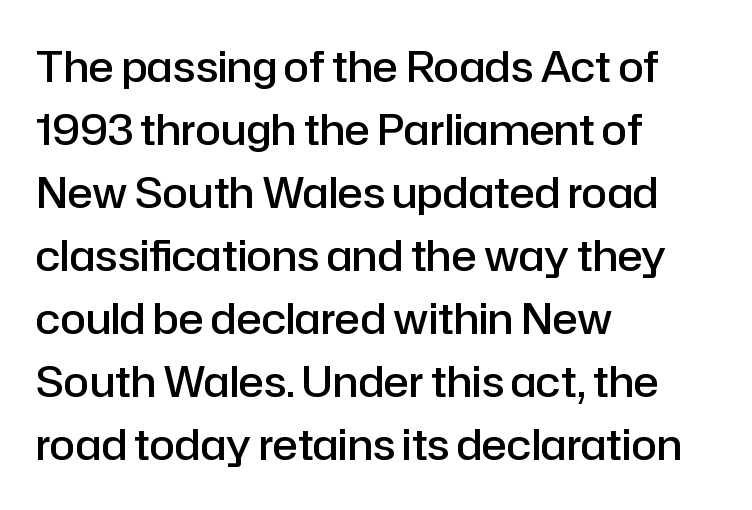
Q: Is the text bold? A: Semi-bold.
Q: Is the text italic (slanted)? A: No, it is upright.
Q: Is the typeface a serif or a sans-serif typeface? A: Sans-serif.
Q: Is the text underlined? A: No.
Q: How is the paragraph aligned? A: Left-aligned.
Q: Is the spacing between letters normal or unusually wide? A: Normal.
Q: Is the spacing between lines tight, normal or loose? A: Normal.
Q: Width (condensed, normal, or wide)? A: Normal.
Q: Stroke contrast? A: Low.
Q: x-height? A: Medium.
Q: Monospaced? A: No.
